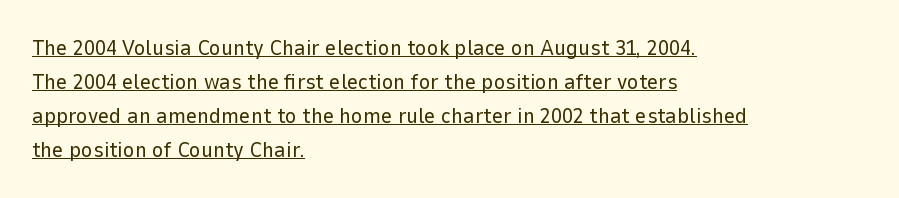
Q: Is the text bold? A: No.
Q: Is the text italic (slanted)? A: No, it is upright.
Q: Is the text underlined? A: Yes.
Q: How is the paragraph aligned? A: Left-aligned.
Q: Is the spacing between letters normal or unusually wide? A: Normal.
Q: Is the spacing between lines tight, normal or loose? A: Normal.
